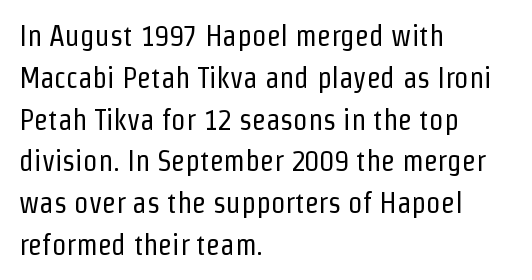
{"serif": "no", "italic": "no", "bold": "no", "weight": "regular", "width": "condensed", "stroke_contrast": "low", "x_height": "medium", "monospaced": "no", "underline": "no", "align": "left", "line_spacing": "normal", "line_spacing_ratio": 1.44, "letter_spacing": "normal", "letter_spacing_em": 0.0, "glyph_px": 29}
